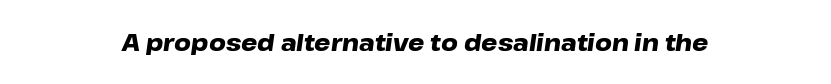
Q: Is the text bold? A: Yes.
Q: Is the text italic (slanted)? A: Yes, it leans right by about 8 degrees.
Q: Is the text underlined? A: No.
Q: Is the spacing between letters normal or unusually wide? A: Normal.
